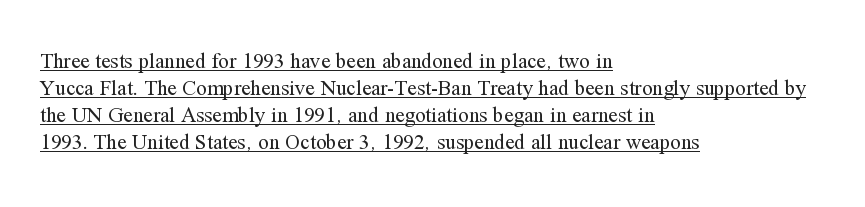
Teacher's note: observe the even left margin — that is flush-left alignment. Notice how the stems are strictly vertical — no italics here. In designer terms, the underline attribute is active on this setting. A typesetter would call this leading conventional body-copy spacing.
